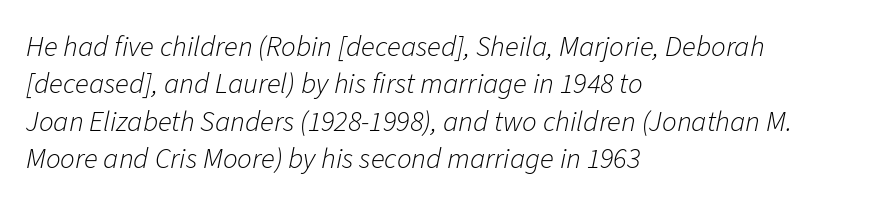
{"italic": "yes", "lean": "right", "slant_degrees": 11, "bold": "no", "weight": "light", "width": "normal", "stroke_contrast": "low", "x_height": "medium", "monospaced": "no", "underline": "no", "align": "left", "line_spacing": "normal", "line_spacing_ratio": 1.29, "letter_spacing": "normal", "letter_spacing_em": 0.0, "glyph_px": 29}
